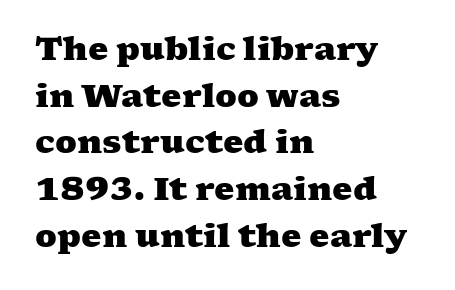
{"serif": "yes", "bold": "yes", "weight": "heavy", "width": "wide", "stroke_contrast": "medium", "x_height": "medium", "monospaced": "no", "underline": "no", "align": "left", "line_spacing": "normal", "line_spacing_ratio": 1.46, "letter_spacing": "normal", "letter_spacing_em": 0.0, "glyph_px": 32}
